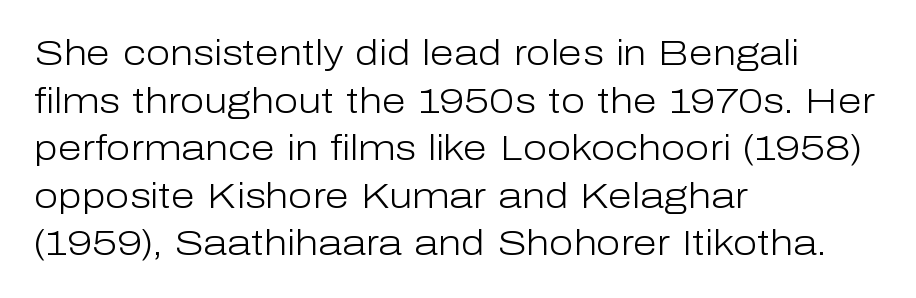
The lines in this sample share a left origin and differ only in where they stop. The area under the type is left untouched. Nope, not italic — everything's standing straight. The cut favours lightness, reaching ordinary text weight at its darkest.
